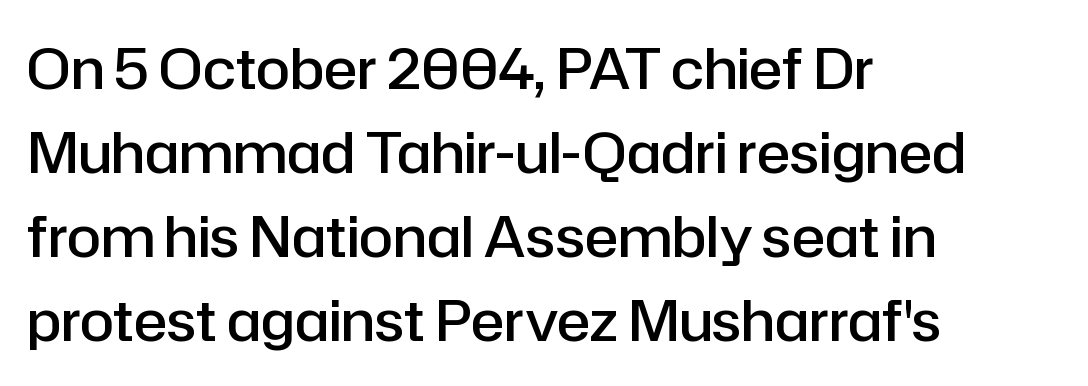
A classic flush-left, rag-right setting is used for this passage. The type family on display is of the sans-serif kind. Normally led — the rows are evenly, conventionally spaced. Each letter keeps its own natural width here, so spacing adapts to shape.
